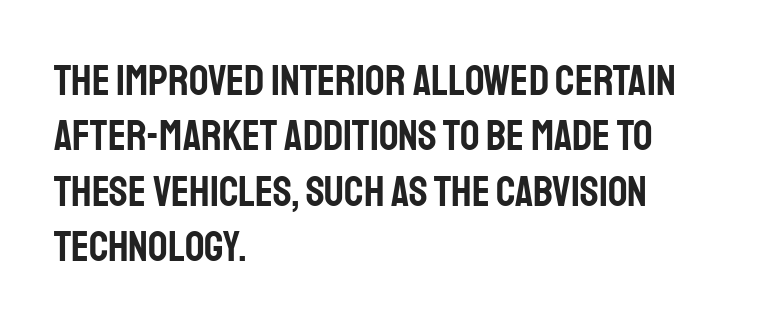
{"serif": "no", "italic": "no", "width": "condensed", "stroke_contrast": "low", "x_height": "large", "monospaced": "no", "underline": "no", "align": "left", "line_spacing": "normal", "line_spacing_ratio": 1.29, "letter_spacing": "normal", "letter_spacing_em": 0.0, "glyph_px": 43}
